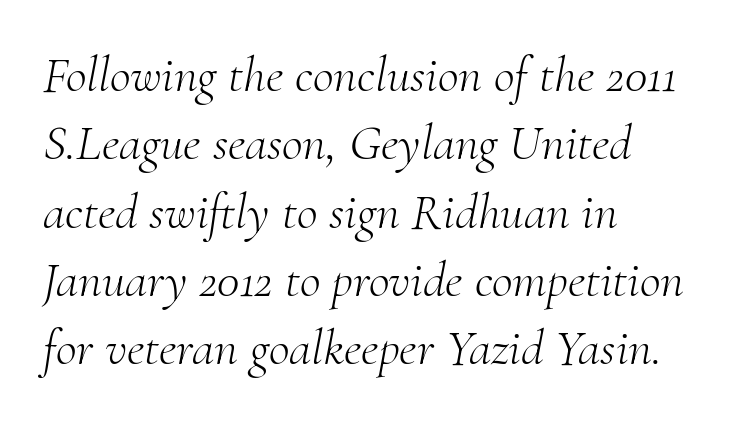
The image shows 51 px light serif type, italic (leaning right); set left-aligned, normal line spacing (1.34x), normal letter spacing, not underlined; medium stroke contrast and a small x-height.
